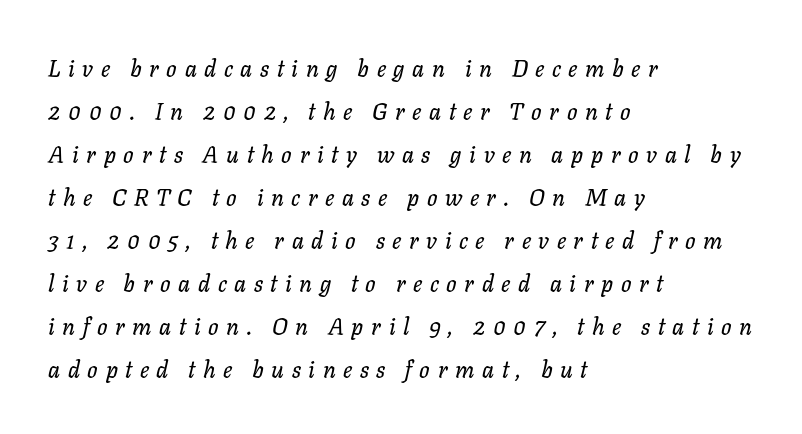
{"italic": "yes", "lean": "right", "slant_degrees": 11, "underline": "no", "align": "left", "line_spacing_ratio": 1.87, "letter_spacing": "wide", "letter_spacing_em": 0.33, "glyph_px": 23}
